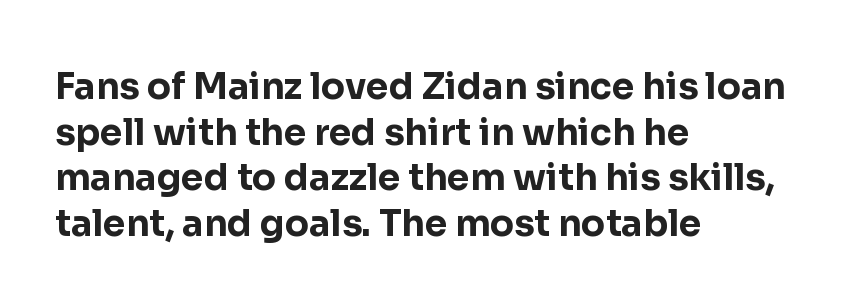
The image shows 36 px bold sans-serif type, upright; set left-aligned, normal line spacing (1.27x), normal letter spacing, not underlined; low stroke contrast and a medium x-height.
